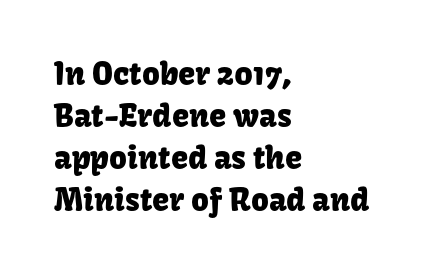
Q: Is the text italic (slanted)? A: No, it is upright.
Q: Is the typeface a serif or a sans-serif typeface? A: Sans-serif.
Q: Is the text underlined? A: No.
Q: How is the paragraph aligned? A: Left-aligned.
Q: Is the spacing between letters normal or unusually wide? A: Normal.
Q: Is the spacing between lines tight, normal or loose? A: Normal.
Q: Width (condensed, normal, or wide)? A: Normal.
Q: Stroke contrast? A: Low.
Q: x-height? A: Medium.
Q: Monospaced? A: No.
